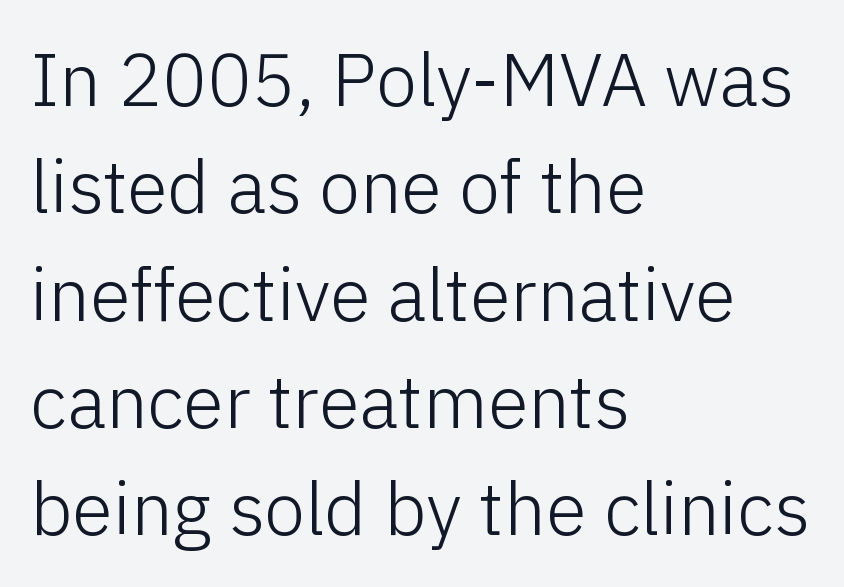
{"serif": "no", "italic": "no", "bold": "no", "weight": "light", "width": "normal", "stroke_contrast": "low", "x_height": "medium", "monospaced": "no", "underline": "no", "align": "left", "line_spacing": "normal", "line_spacing_ratio": 1.45, "letter_spacing": "normal", "letter_spacing_em": 0.0, "glyph_px": 74}
